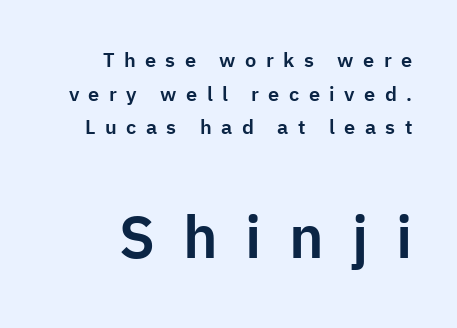
The image shows 59 px sans-serif type, upright; set right-aligned, normal line spacing (1.68x), unusually wide letter spacing (+0.47 em), not underlined; the second (bottom) block is 2.95x larger; low stroke contrast and a medium x-height.
